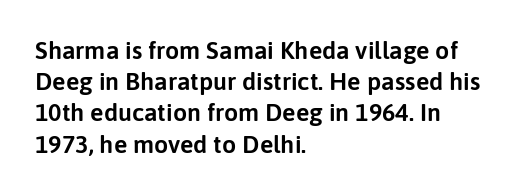
{"italic": "no", "underline": "no", "align": "left", "line_spacing": "normal", "line_spacing_ratio": 1.25, "letter_spacing": "normal", "letter_spacing_em": 0.0, "glyph_px": 25}
